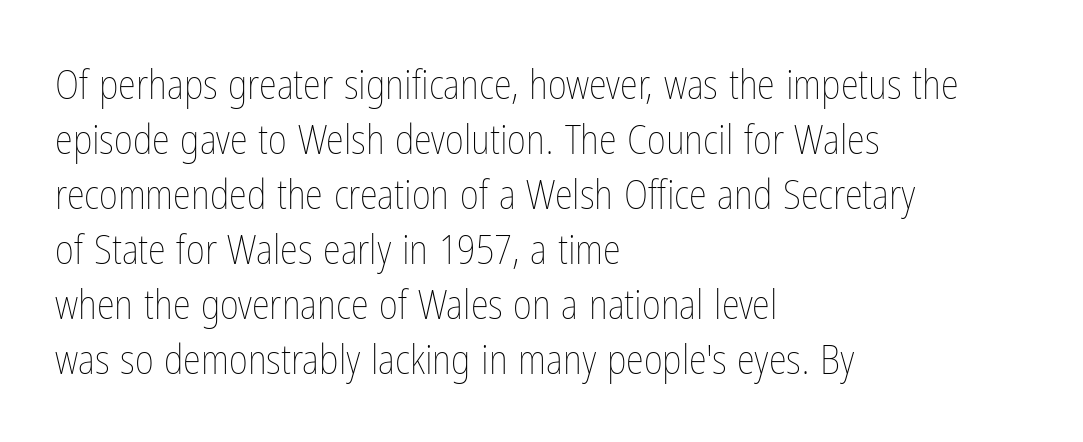
Standard letterfit; no display-style spreading of the glyphs. Think of a printed novel: that variable character pitch is what you see here. Bold? No — there's no thickening of the strokes. Line starts are locked; line ends wander. A roman cut, with each character standing at attention. Students, observe: this is what conventionally led text looks like.
